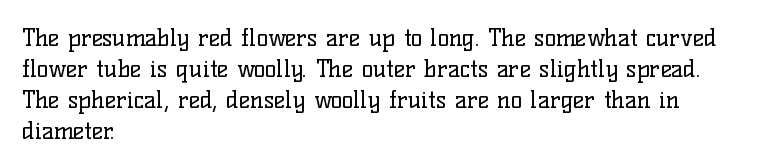
Q: Is the text bold? A: No.
Q: Is the text italic (slanted)? A: No, it is upright.
Q: Is the text underlined? A: No.
Q: How is the paragraph aligned? A: Left-aligned.
Q: Is the spacing between letters normal or unusually wide? A: Normal.
Q: Is the spacing between lines tight, normal or loose? A: Normal.
